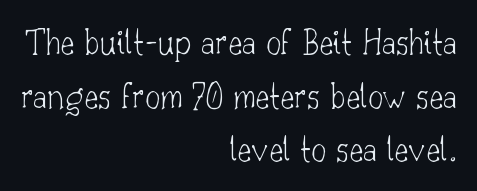
The image shows 38 px thin serif type, upright; set right-aligned, normal line spacing (1.41x), normal letter spacing, not underlined; low stroke contrast and a small x-height.
